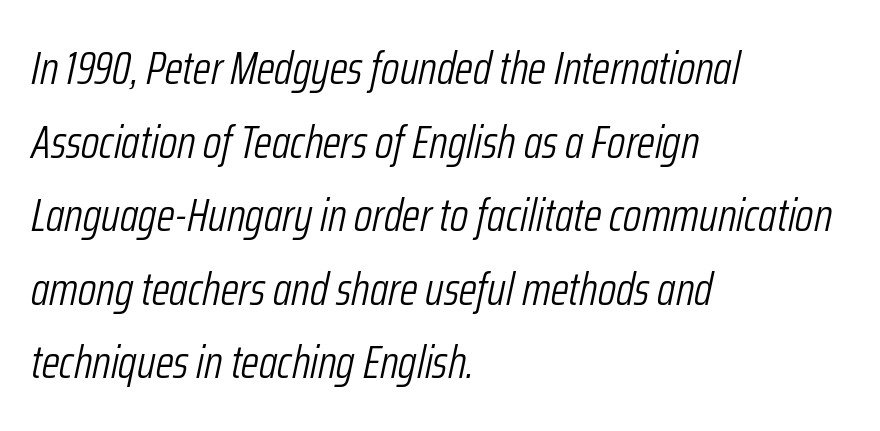
The image shows 46 px light, condensed type, italic (leaning right); set left-aligned, normal line spacing (1.6x), normal letter spacing, not underlined; low stroke contrast and a medium x-height.
